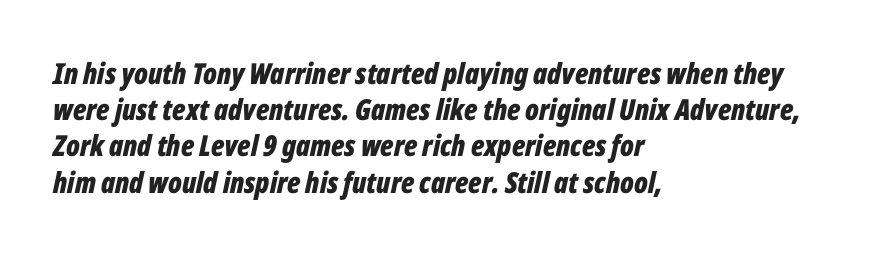
{"italic": "yes", "lean": "right", "slant_degrees": 12, "bold": "yes", "weight": "bold", "width": "condensed", "stroke_contrast": "low", "x_height": "medium", "monospaced": "no", "underline": "no", "align": "left", "line_spacing": "normal", "line_spacing_ratio": 1.25, "letter_spacing": "normal", "letter_spacing_em": 0.0, "glyph_px": 29}
